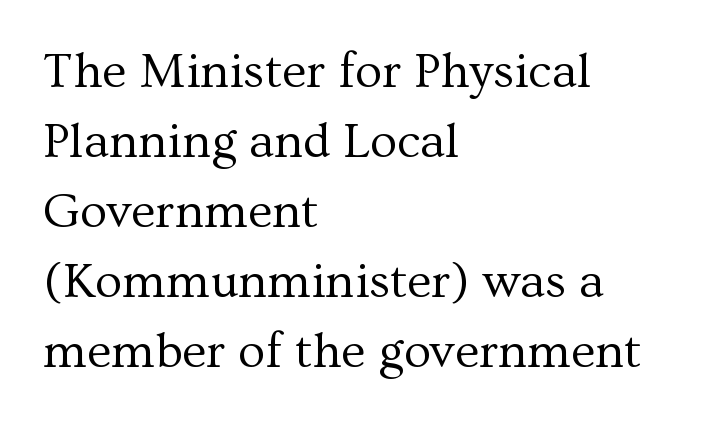
Q: Is the text bold? A: No.
Q: Is the text italic (slanted)? A: No, it is upright.
Q: Is the typeface a serif or a sans-serif typeface? A: Serif.
Q: Is the text underlined? A: No.
Q: How is the paragraph aligned? A: Left-aligned.
Q: Is the spacing between letters normal or unusually wide? A: Normal.
Q: Is the spacing between lines tight, normal or loose? A: Normal.
Q: Width (condensed, normal, or wide)? A: Normal.
Q: Stroke contrast? A: Medium.
Q: x-height? A: Medium.
Q: Monospaced? A: No.
